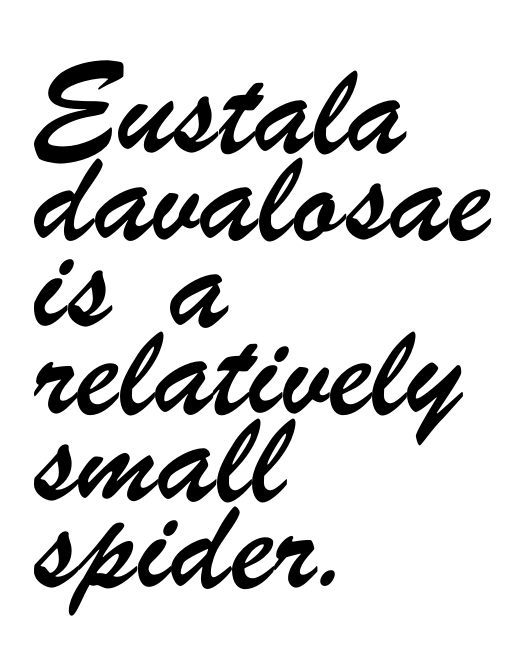
The image shows 58 px condensed sans-serif type; set left-aligned, normal line spacing (1.5x), normal letter spacing, not underlined; low stroke contrast and a small x-height.
